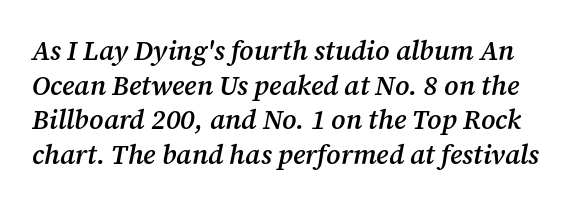
Q: Is the text bold? A: Semi-bold.
Q: Is the text italic (slanted)? A: Yes, it leans right by about 12 degrees.
Q: Is the text underlined? A: No.
Q: Is the spacing between letters normal or unusually wide? A: Normal.
Q: Is the spacing between lines tight, normal or loose? A: Normal.
